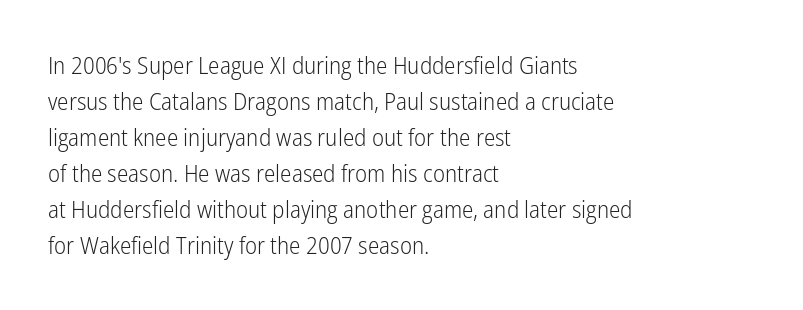
The image shows 24 px text type, upright; set left-aligned, normal line spacing (1.5x), normal letter spacing, not underlined.
